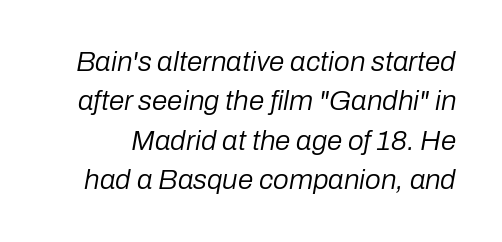
Q: Is the text bold? A: No.
Q: Is the text italic (slanted)? A: Yes, it leans right by about 10 degrees.
Q: Is the text underlined? A: No.
Q: Is the spacing between letters normal or unusually wide? A: Normal.
Q: Is the spacing between lines tight, normal or loose? A: Normal.
Q: Width (condensed, normal, or wide)? A: Normal.
Q: Stroke contrast? A: Low.
Q: x-height? A: Medium.
Q: Monospaced? A: No.
